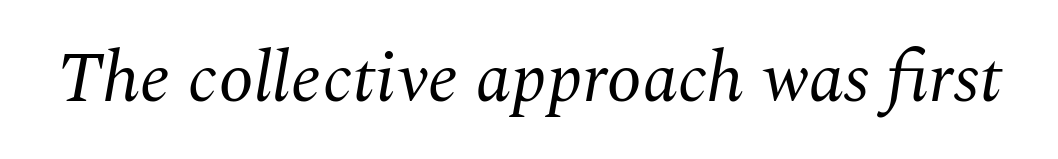
Q: Is the text bold? A: No.
Q: Is the text italic (slanted)? A: Yes, it leans right by about 10 degrees.
Q: Is the typeface a serif or a sans-serif typeface? A: Serif.
Q: Is the text underlined? A: No.
Q: Is the spacing between letters normal or unusually wide? A: Normal.
Q: Width (condensed, normal, or wide)? A: Normal.
Q: Stroke contrast? A: Medium.
Q: x-height? A: Medium.
Q: Monospaced? A: No.
